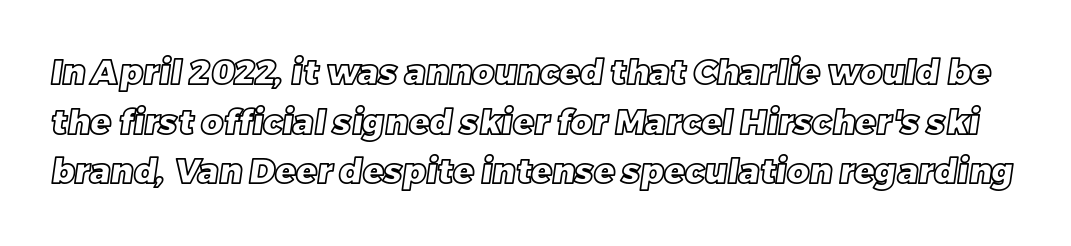
Q: Is the text underlined? A: No.
Q: Is the spacing between letters normal or unusually wide? A: Normal.
Q: Is the spacing between lines tight, normal or loose? A: Normal.
Q: Width (condensed, normal, or wide)? A: Normal.
Q: x-height? A: Large.
Q: Monospaced? A: No.
